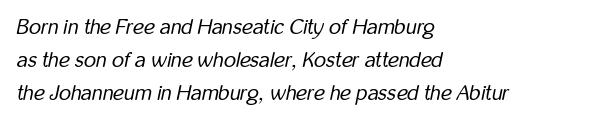
Bold? No — there's no thickening of the strokes. Quick note: interline space is typical. Typeset ragged right — the left edge is the straight one. Slanted lettering throughout. The zone under the glyphs is completely vacant.
